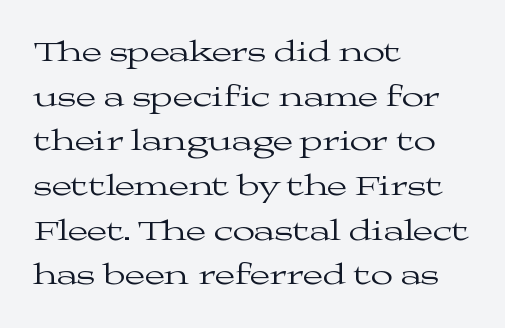
{"serif": "yes", "italic": "no", "bold": "no", "weight": "regular", "width": "wide", "stroke_contrast": "medium", "x_height": "medium", "monospaced": "no", "underline": "no", "align": "left", "line_spacing": "normal", "line_spacing_ratio": 1.54, "letter_spacing": "normal", "letter_spacing_em": 0.0, "glyph_px": 29}
